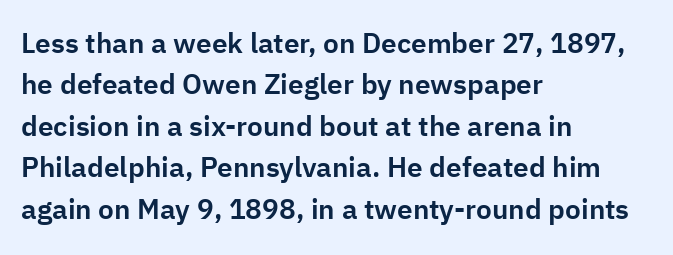
The image shows 28 px sans-serif type, upright; set left-aligned, normal line spacing (1.48x), normal letter spacing, not underlined; low stroke contrast and a medium x-height.
